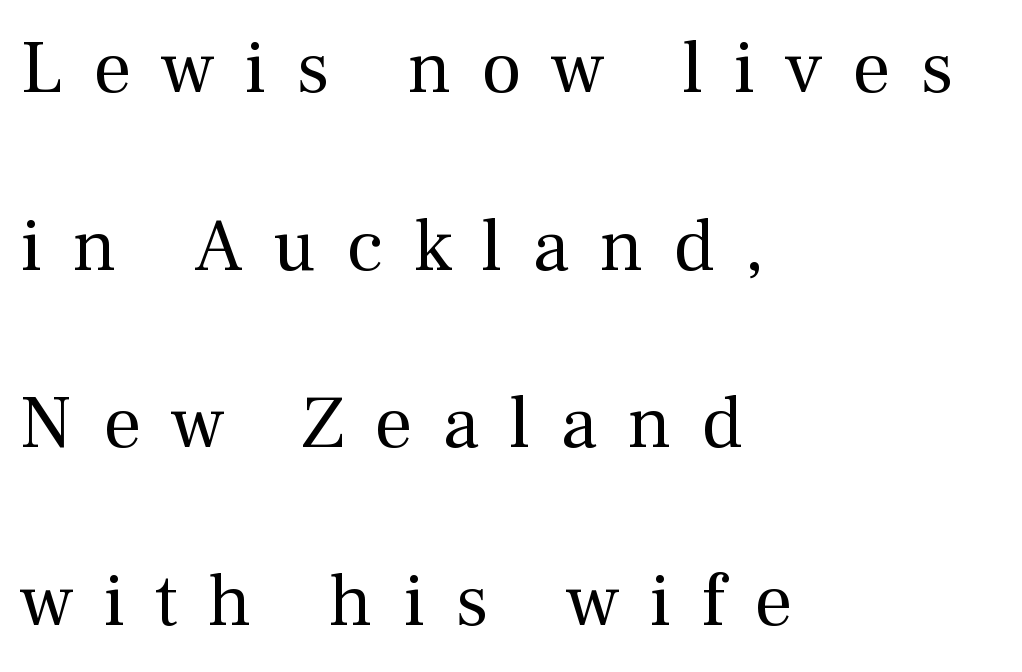
{"serif": "yes", "italic": "no", "bold": "no", "weight": "regular", "width": "normal", "stroke_contrast": "medium", "x_height": "medium", "monospaced": "no", "underline": "no", "align": "left", "line_spacing": "loose", "line_spacing_ratio": 2.37, "letter_spacing": "wide", "letter_spacing_em": 0.4, "glyph_px": 75}
